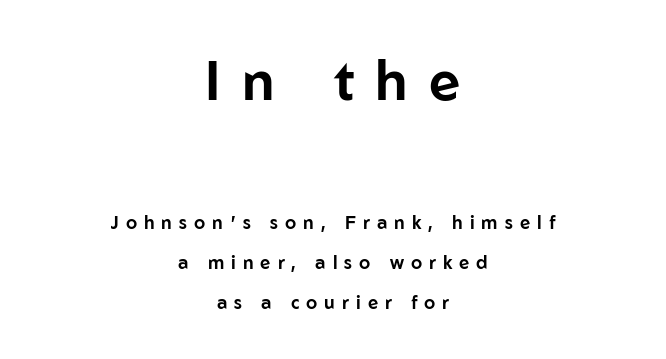
{"serif": "no", "italic": "no", "width": "normal", "stroke_contrast": "low", "x_height": "medium", "monospaced": "no", "underline": "no", "align": "center", "line_spacing": "loose", "line_spacing_ratio": 2.22, "letter_spacing": "wide", "letter_spacing_em": 0.39, "larger_block": "first", "size_ratio": 3.06, "glyph_px": 55}
